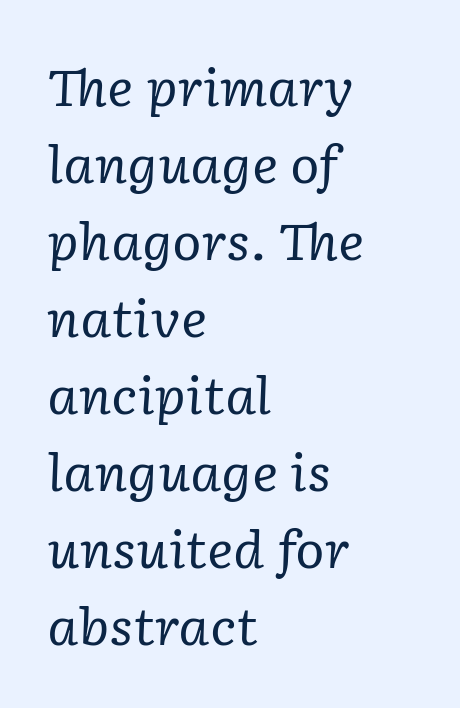
Q: Is the text bold? A: No.
Q: Is the text italic (slanted)? A: Yes, it leans right by about 2 degrees.
Q: Is the typeface a serif or a sans-serif typeface? A: Serif.
Q: Is the text underlined? A: No.
Q: How is the paragraph aligned? A: Left-aligned.
Q: Is the spacing between letters normal or unusually wide? A: Normal.
Q: Is the spacing between lines tight, normal or loose? A: Normal.
Q: Width (condensed, normal, or wide)? A: Normal.
Q: Stroke contrast? A: Low.
Q: x-height? A: Medium.
Q: Monospaced? A: No.
